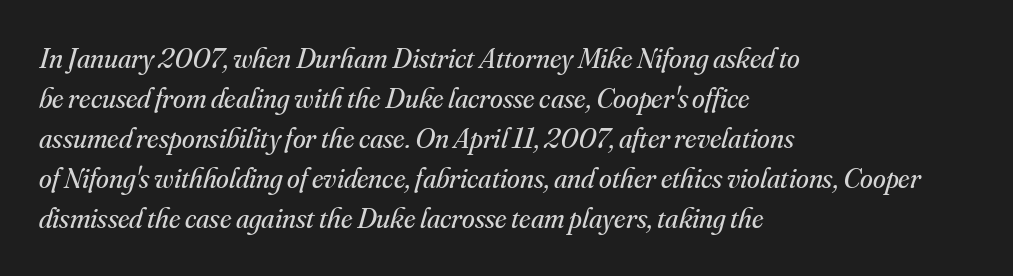
{"serif": "yes", "italic": "yes", "lean": "right", "slant_degrees": 16, "bold": "no", "weight": "regular", "width": "normal", "stroke_contrast": "medium", "x_height": "small", "monospaced": "no", "underline": "no", "align": "left", "line_spacing": "normal", "line_spacing_ratio": 1.38, "letter_spacing": "normal", "letter_spacing_em": 0.0, "glyph_px": 29}
